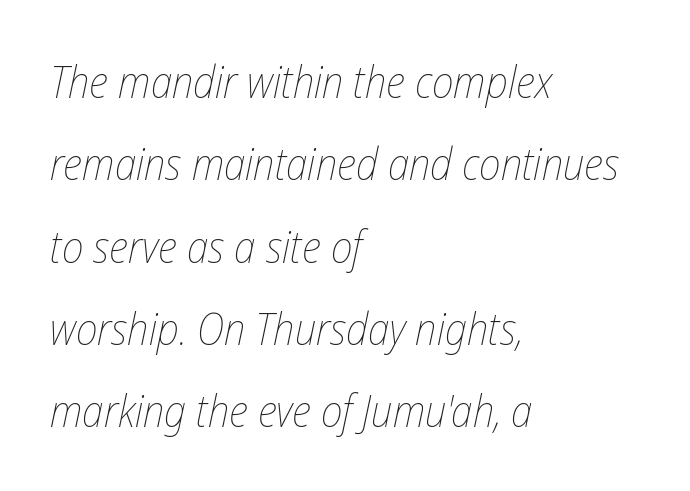
{"italic": "yes", "lean": "right", "slant_degrees": 12, "bold": "no", "weight": "thin", "width": "condensed", "stroke_contrast": "low", "x_height": "medium", "monospaced": "no", "underline": "no", "align": "left", "line_spacing_ratio": 1.87, "letter_spacing": "normal", "letter_spacing_em": 0.0, "glyph_px": 44}
